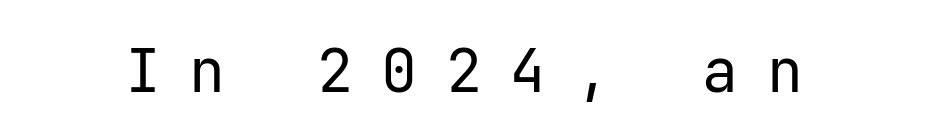
Q: Is the text bold? A: No.
Q: Is the text italic (slanted)? A: No, it is upright.
Q: Is the typeface a serif or a sans-serif typeface? A: Sans-serif.
Q: Is the text underlined? A: No.
Q: Is the spacing between letters normal or unusually wide? A: Unusually wide.
Q: Width (condensed, normal, or wide)? A: Normal.
Q: Stroke contrast? A: Low.
Q: x-height? A: Medium.
